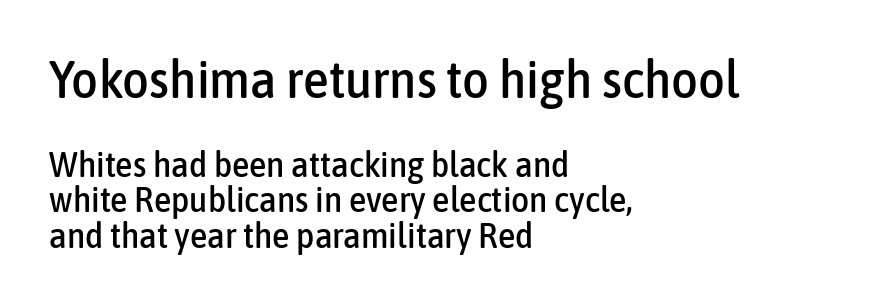
The image shows 52 px condensed sans-serif type, upright; set left-aligned, tight line spacing (1.02x), normal letter spacing, not underlined; the first (top) block is 1.49x larger; low stroke contrast and a medium x-height.
